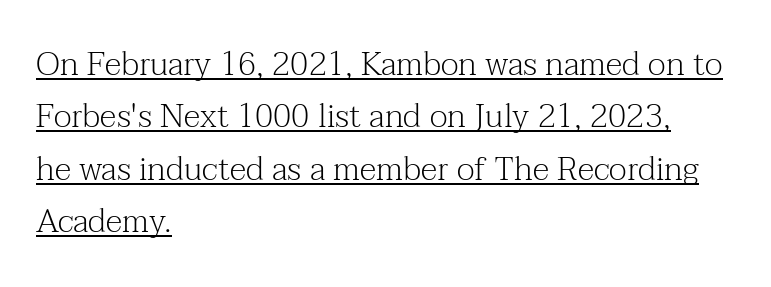
{"serif": "yes", "italic": "no", "bold": "no", "weight": "light", "width": "normal", "stroke_contrast": "medium", "x_height": "medium", "monospaced": "no", "underline": "yes", "align": "left", "line_spacing": "normal", "line_spacing_ratio": 1.59, "letter_spacing": "normal", "letter_spacing_em": 0.0, "glyph_px": 33}
